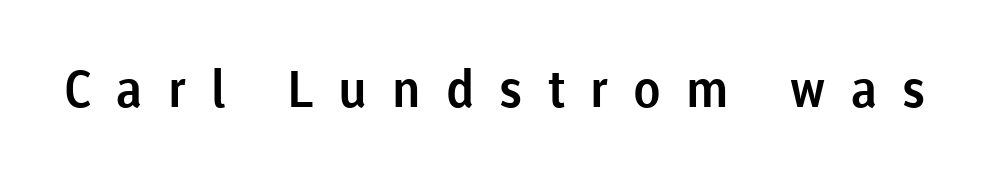
The image shows 51 px sans-serif type, upright; set unusually wide letter spacing (+0.49 em), not underlined; low stroke contrast and a medium x-height.
